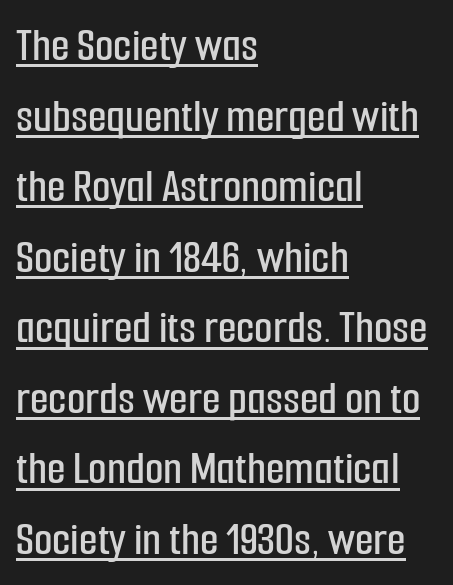
Q: Is the text italic (slanted)? A: No, it is upright.
Q: Is the typeface a serif or a sans-serif typeface? A: Sans-serif.
Q: Is the text underlined? A: Yes.
Q: How is the paragraph aligned? A: Left-aligned.
Q: Is the spacing between letters normal or unusually wide? A: Normal.
Q: Is the spacing between lines tight, normal or loose? A: Normal.
Q: Width (condensed, normal, or wide)? A: Condensed.
Q: Stroke contrast? A: Low.
Q: x-height? A: Medium.
Q: Monospaced? A: No.
